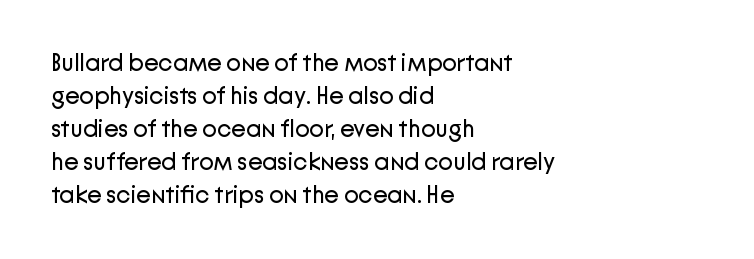
The image shows 24 px text type, upright; set left-aligned, normal line spacing (1.37x), normal letter spacing, not underlined.
